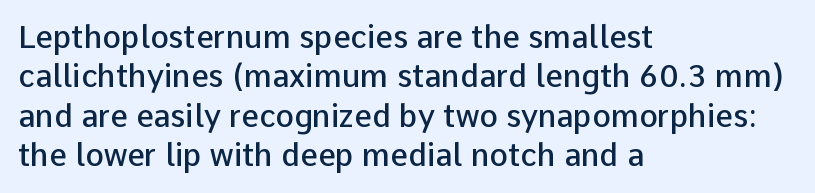
One-word summary of the alignment: left. Do the characters align in a grid? No, the font is proportional. I'd describe the lettering as semibold — firm but not a full bold. The font's upright variant was chosen for this text. Compared with typical paragraphs, the rows here are spaced about the same.
